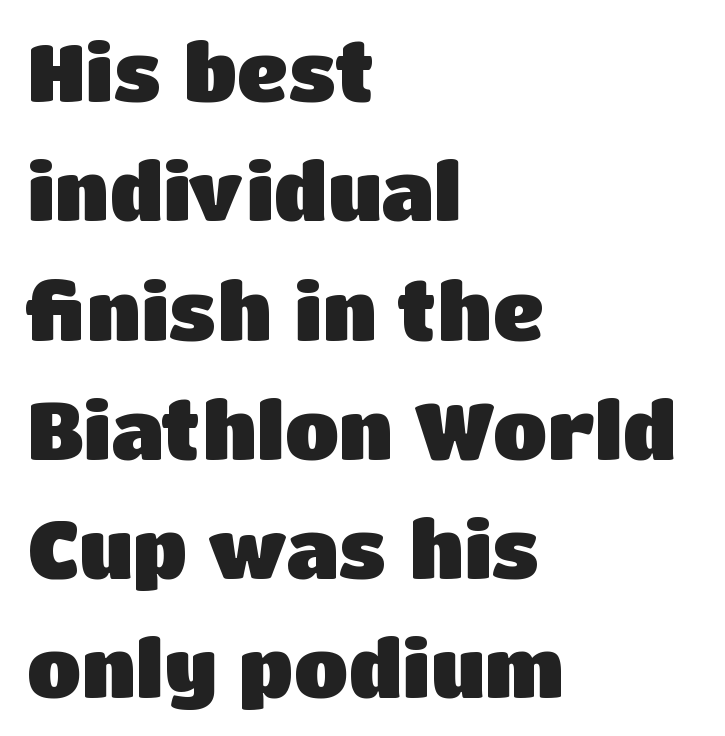
How would I describe the line gaps? Plain and ordinary. This sample has the flowing, uneven cadence of proportional lettering. Inter-character spacing is left at the font's built-in metrics. A classic flush-left, rag-right setting is used for this passage. The space beneath each line is pristine and unruled.
